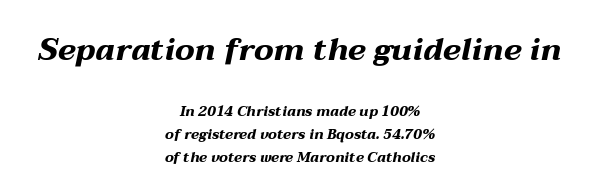
{"italic": "yes", "lean": "right", "slant_degrees": 12, "bold": "yes", "weight": "bold", "width": "wide", "stroke_contrast": "medium", "x_height": "medium", "monospaced": "no", "underline": "no", "align": "center", "line_spacing": "normal", "line_spacing_ratio": 1.64, "letter_spacing": "normal", "letter_spacing_em": 0.0, "larger_block": "first", "size_ratio": 2.21, "glyph_px": 31}
